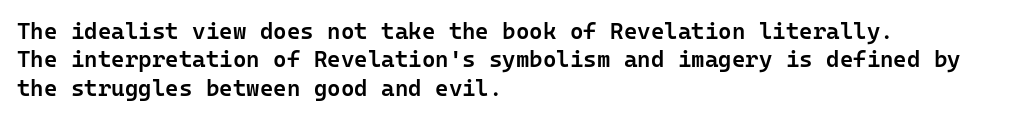
Is the letter spacing exaggerated? No — it looks like the ordinary default. Do the letters lean? They stand straight. Is the type bold? Partly — it's a semibold, heavier than regular but not fully bold. Lines of text with bare space underneath. The text block is weighted toward the left margin, trailing off unevenly rightward.
